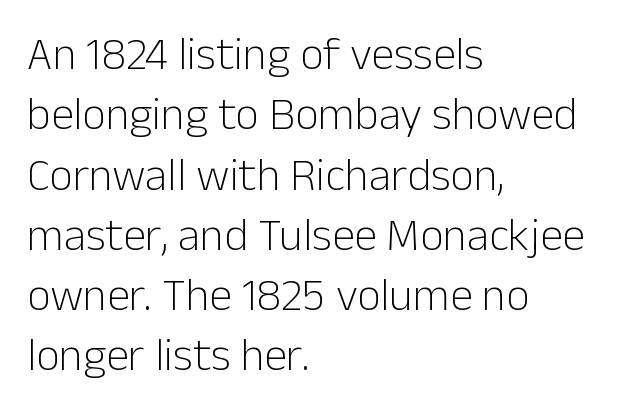
The image shows 46 px light sans-serif type, upright; set left-aligned, normal line spacing (1.31x), normal letter spacing, not underlined; low stroke contrast and a medium x-height.
